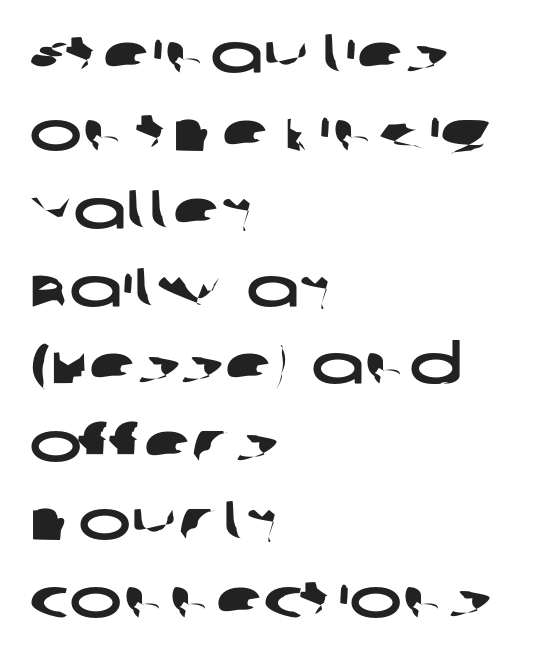
The image shows 56 px wide sans-serif type; set left-aligned, normal line spacing (1.39x), normal letter spacing, not underlined; low stroke contrast and a large x-height.
